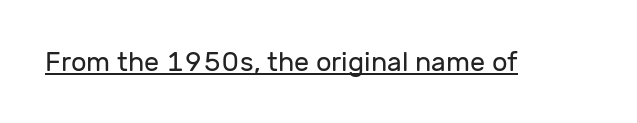
The image shows 27 px text type, upright; set normal letter spacing, underlined.
